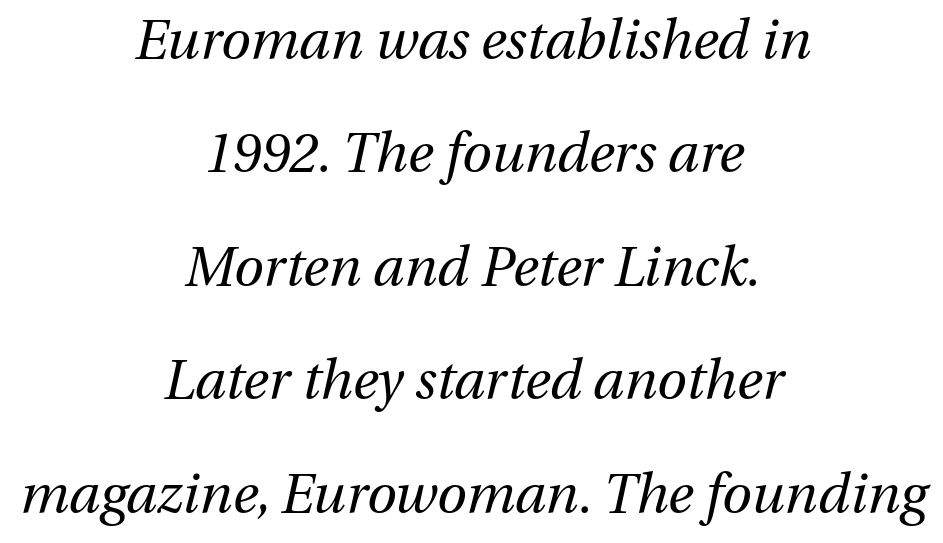
The image shows 54 px regular-weight type, italic (leaning right); set centered, loose line spacing (2.1x), normal letter spacing, not underlined; medium stroke contrast and a medium x-height.
